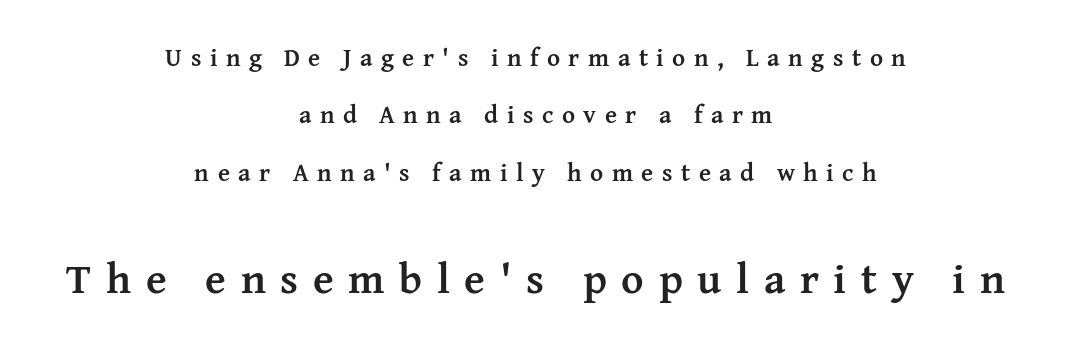
Characters follow at a spacing far wider than the type designer built in. The lines are spread far apart with generous leading. The text block is weighted toward neither margin, spreading evenly from the middle. A roman cut, with each character standing at attention. Check where the strokes stop: tiny serifs finish them off. Each glyph is drawn with heavy, bold strokes.
